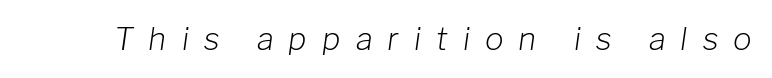
Q: Is the text bold? A: No.
Q: Is the text italic (slanted)? A: Yes, it leans right by about 8 degrees.
Q: Is the text underlined? A: No.
Q: Is the spacing between letters normal or unusually wide? A: Unusually wide.
Q: Width (condensed, normal, or wide)? A: Normal.
Q: Stroke contrast? A: Low.
Q: x-height? A: Medium.
Q: Monospaced? A: No.
